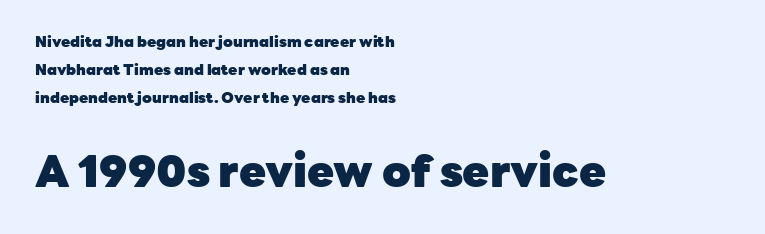
The image shows 44 px heavy sans-serif type, upright; set left-aligned, line spacing 1.87x, normal letter spacing, not underlined; the second (bottom) block is 2.93x larger; low stroke contrast and a medium x-height.
